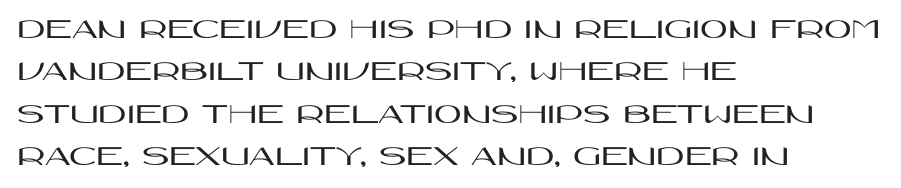
Q: Is the text italic (slanted)? A: No, it is upright.
Q: Is the typeface a serif or a sans-serif typeface? A: Sans-serif.
Q: Is the text underlined? A: No.
Q: How is the paragraph aligned? A: Left-aligned.
Q: Is the spacing between letters normal or unusually wide? A: Normal.
Q: Is the spacing between lines tight, normal or loose? A: Normal.
Q: Width (condensed, normal, or wide)? A: Wide.
Q: Stroke contrast? A: High.
Q: x-height? A: Large.
Q: Monospaced? A: No.
